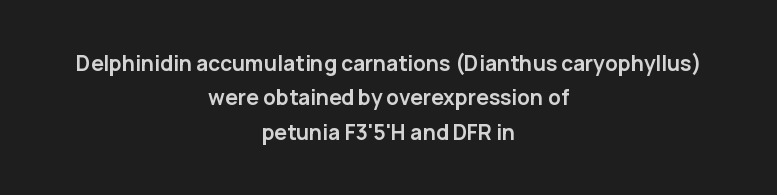
{"italic": "no", "bold": "yes", "underline": "no", "align": "center", "line_spacing": "normal", "line_spacing_ratio": 1.64, "letter_spacing": "normal", "letter_spacing_em": 0.0, "glyph_px": 21}
